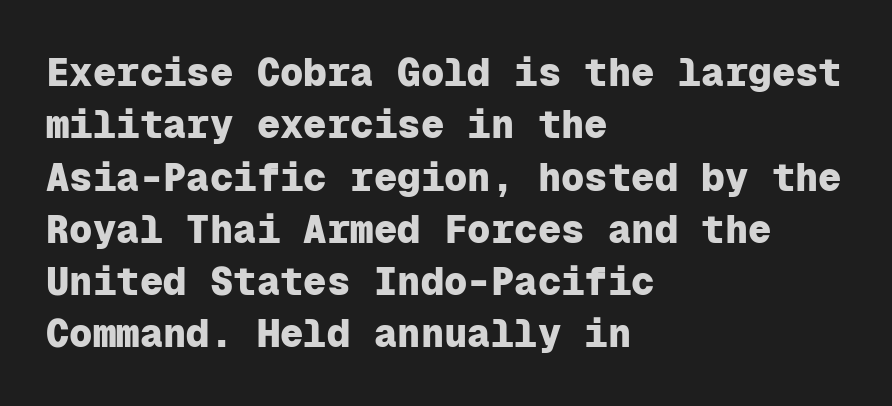
Layout note: lines flush left. The gaps between neighbouring characters are ordinary and unremarkable. Pretty heavy lettering here — definitely bold. This rendering features lettering with no underline. Unlike a traditional serif, this face leaves its strokes unadorned. This is roman type, the default non-slanted kind.
